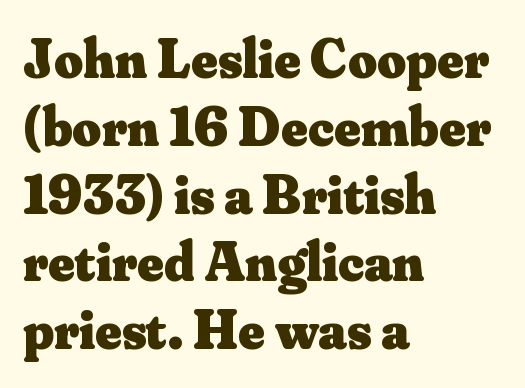
{"serif": "yes", "italic": "no", "bold": "yes", "weight": "heavy", "width": "normal", "stroke_contrast": "medium", "x_height": "small", "monospaced": "no", "underline": "no", "align": "left", "line_spacing_ratio": 1.21, "letter_spacing": "normal", "letter_spacing_em": 0.0, "glyph_px": 56}
